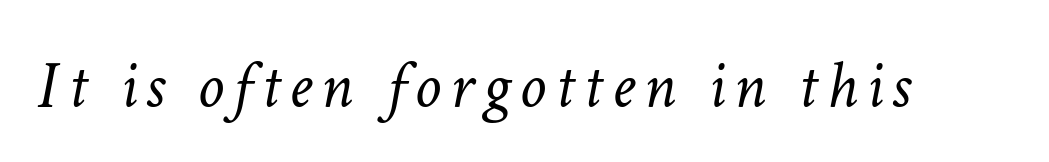
{"italic": "yes", "lean": "right", "slant_degrees": 11, "bold": "no", "weight": "light", "width": "normal", "stroke_contrast": "low", "x_height": "medium", "monospaced": "no", "underline": "no", "glyph_px": 67}
